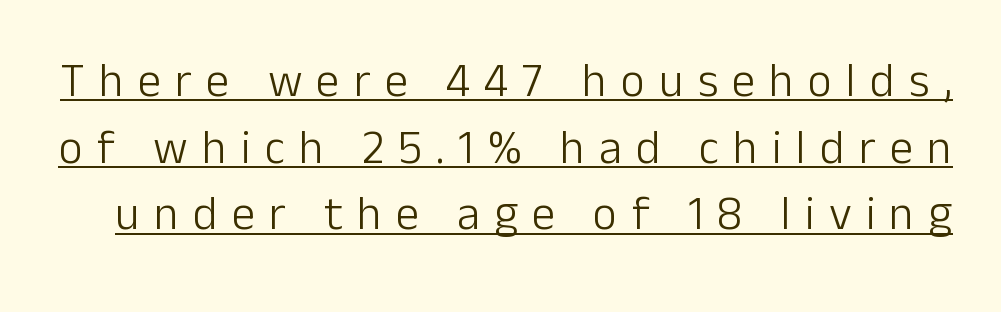
{"serif": "no", "italic": "no", "bold": "no", "weight": "light", "width": "normal", "stroke_contrast": "low", "x_height": "medium", "monospaced": "no", "underline": "yes", "line_spacing": "normal", "line_spacing_ratio": 1.42, "letter_spacing": "wide", "letter_spacing_em": 0.3, "glyph_px": 47}
